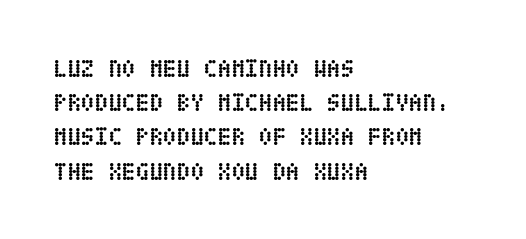
{"italic": "no", "bold": "yes", "underline": "no", "align": "left", "line_spacing": "normal", "line_spacing_ratio": 1.37, "letter_spacing": "normal", "letter_spacing_em": 0.0, "glyph_px": 25}
